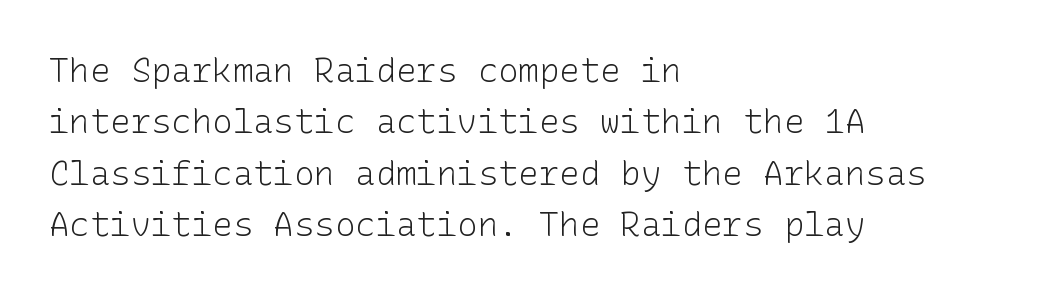
The image shows 34 px light sans-serif type, upright; set left-aligned, normal line spacing (1.51x), normal letter spacing, not underlined; low stroke contrast and a medium x-height.
